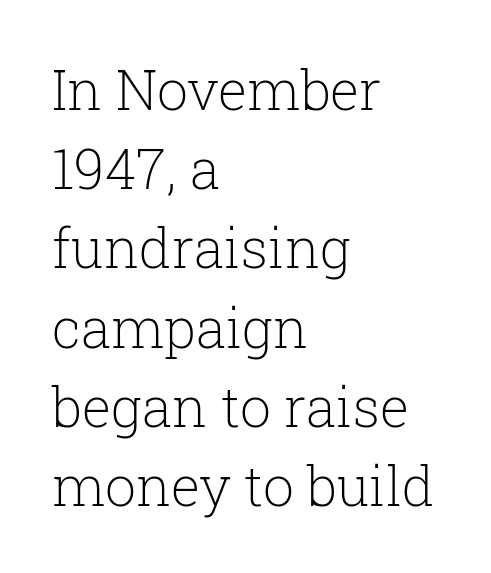
The image shows 55 px light serif type, upright; set left-aligned, normal line spacing (1.44x), normal letter spacing, not underlined; low stroke contrast and a medium x-height.
